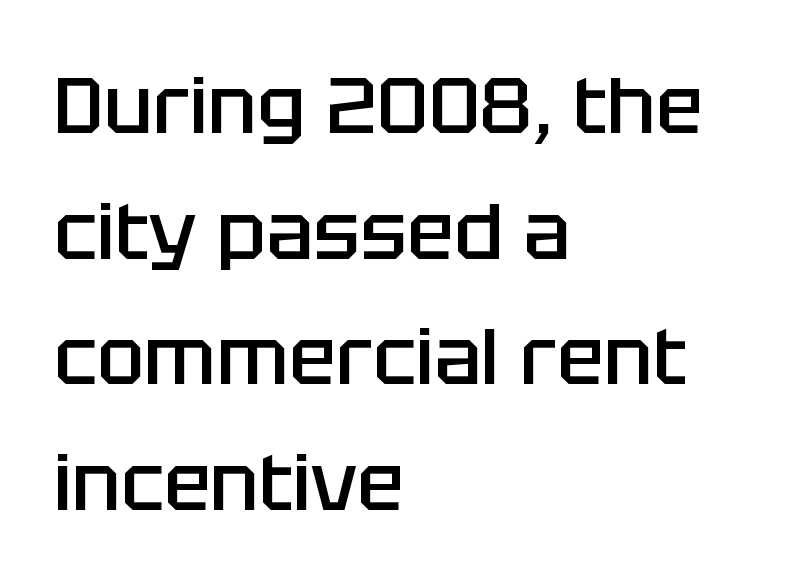
{"serif": "no", "italic": "no", "bold": "semi", "weight": "semibold", "width": "normal", "stroke_contrast": "low", "x_height": "large", "monospaced": "no", "underline": "no", "align": "left", "line_spacing": "normal", "line_spacing_ratio": 1.59, "letter_spacing": "normal", "letter_spacing_em": 0.0, "glyph_px": 79}
